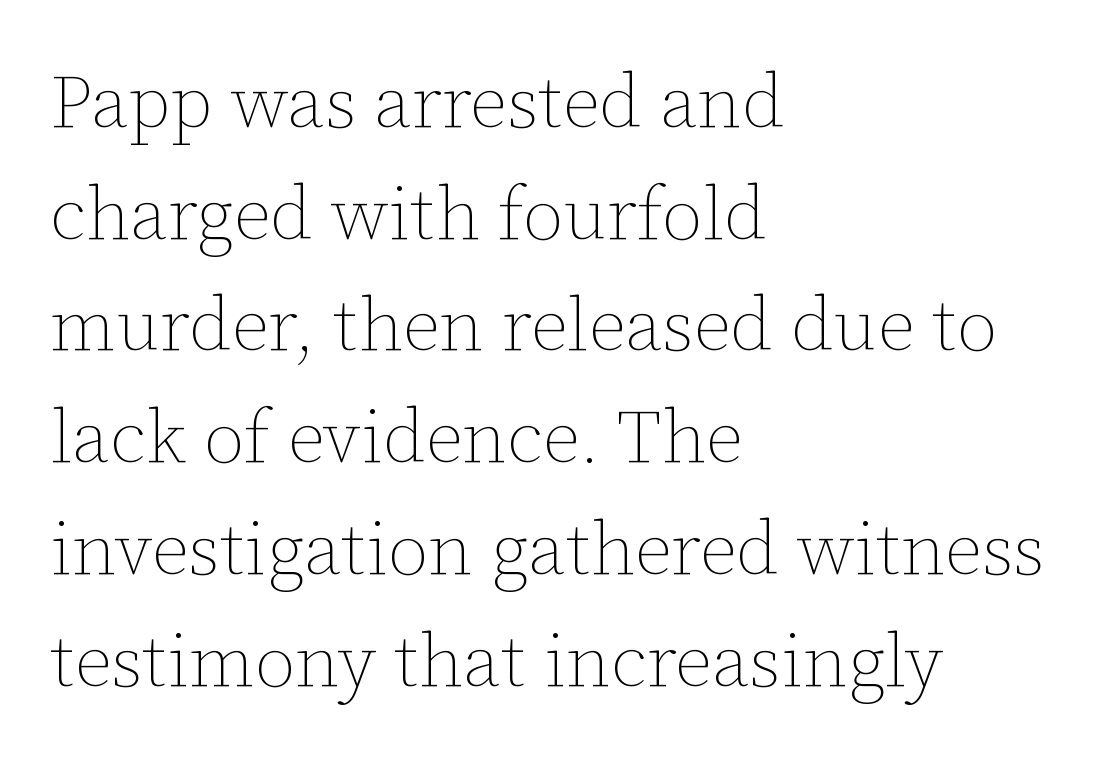
{"italic": "no", "bold": "no", "weight": "thin", "width": "normal", "stroke_contrast": "low", "x_height": "medium", "monospaced": "no", "underline": "no", "align": "left", "line_spacing": "normal", "line_spacing_ratio": 1.51, "letter_spacing": "normal", "letter_spacing_em": 0.0, "glyph_px": 74}
